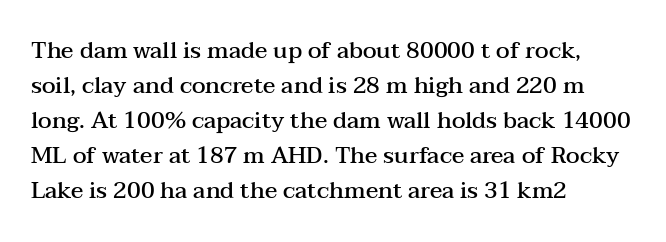
Teacher's note: observe the even left margin — that is flush-left alignment. The letters stand upright; this is a roman face. The string is rendered with underlining switched off. A somewhat darkened texture: the type is semibold rather than bold.
